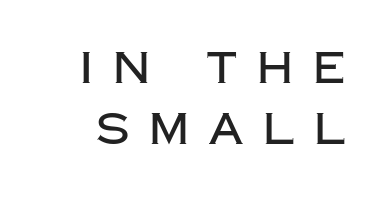
The image shows 43 px sans-serif type, upright; set normal line spacing (1.42x), unusually wide letter spacing (+0.47 em), not underlined; low stroke contrast and a large x-height.
